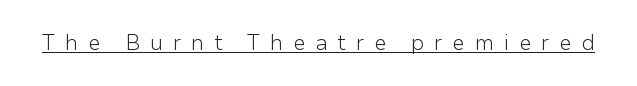
Q: Is the text bold? A: No.
Q: Is the text italic (slanted)? A: No, it is upright.
Q: Is the text underlined? A: Yes.
Q: Is the spacing between letters normal or unusually wide? A: Unusually wide.
